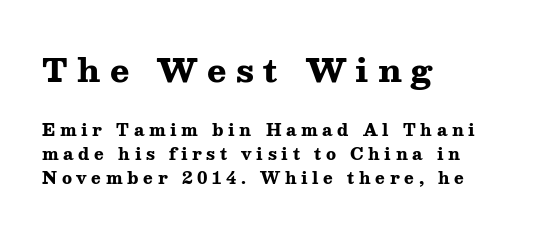
The image shows 32 px heavy, wide serif type, upright; set left-aligned, normal line spacing (1.5x), unusually wide letter spacing (+0.29 em), not underlined; the first (top) block is 2.0x larger; medium stroke contrast and a medium x-height.
